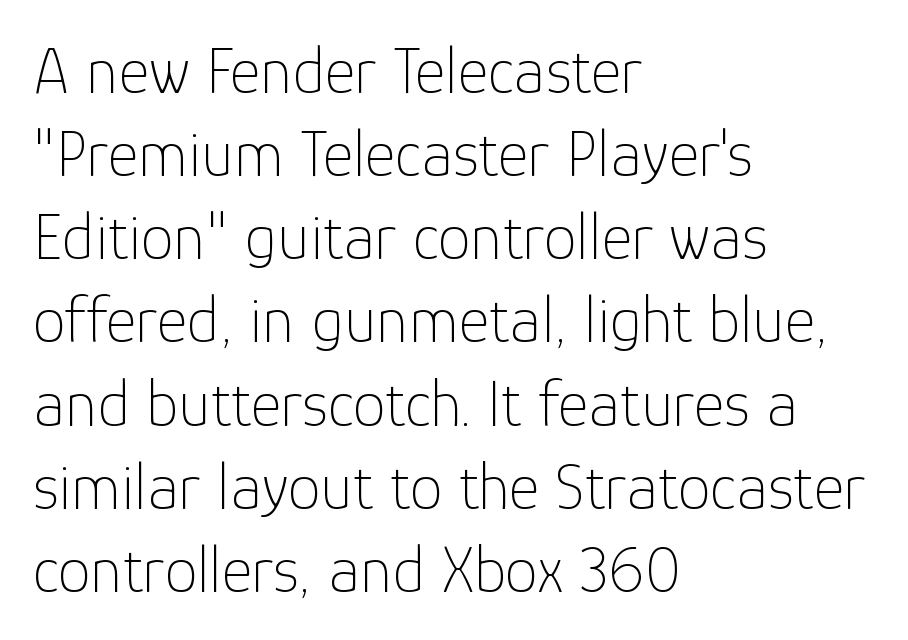
Q: Is the text bold? A: No.
Q: Is the text italic (slanted)? A: No, it is upright.
Q: Is the typeface a serif or a sans-serif typeface? A: Sans-serif.
Q: Is the text underlined? A: No.
Q: How is the paragraph aligned? A: Left-aligned.
Q: Is the spacing between letters normal or unusually wide? A: Normal.
Q: Is the spacing between lines tight, normal or loose? A: Normal.
Q: Width (condensed, normal, or wide)? A: Normal.
Q: Stroke contrast? A: Low.
Q: x-height? A: Medium.
Q: Monospaced? A: No.
